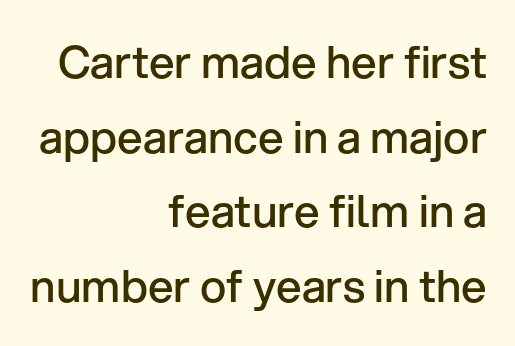
The designer went with a sans here, leaving each stem footless. If you measured baseline to baseline, you'd find a middling distance. This is roman type, the default non-slanted kind. Line endings align vertically; line beginnings do not.
